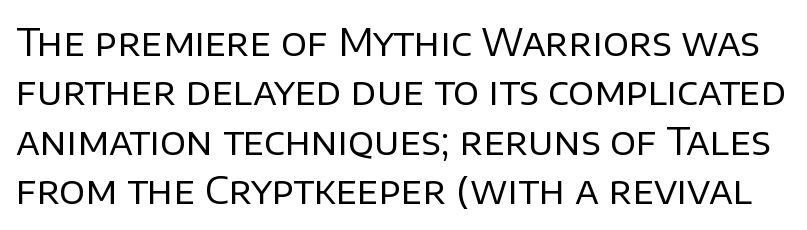
Horizontal bands of white between lines are of average thickness. Italic? Not at all — the glyphs are vertical. The passage shown is not underscored anywhere. Spacing between characters is what you'd get straight out of the box. Weight: regular or lighter.
